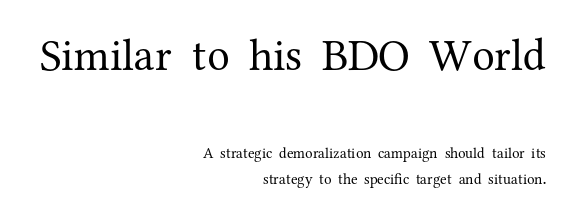
The image shows 45 px regular-weight serif type, upright; set right-aligned, line spacing 1.77x, normal letter spacing, not underlined; the first (top) block is 3.0x larger; medium stroke contrast and a medium x-height.
